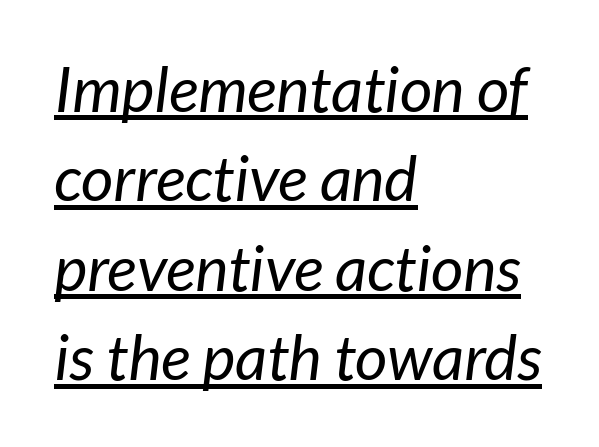
{"serif": "no", "bold": "no", "weight": "regular", "width": "normal", "stroke_contrast": "low", "x_height": "medium", "monospaced": "no", "underline": "yes", "align": "left", "line_spacing": "normal", "line_spacing_ratio": 1.42, "letter_spacing": "normal", "letter_spacing_em": 0.0, "glyph_px": 63}
